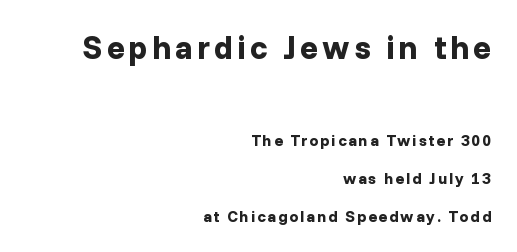
The face used here appears at its bigger size in the upper chunk. Spacing verdict: proportional, widths tailored to each character. Plain, unruled lines of type. The text block is weighted toward the right margin, trailing off unevenly leftward.
